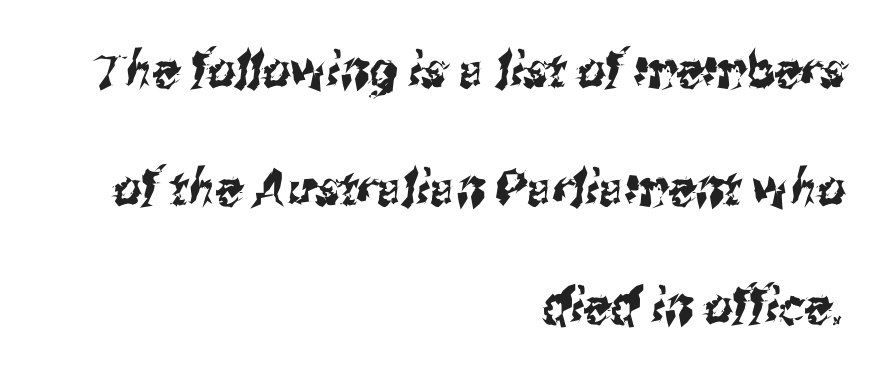
The image shows 49 px condensed sans-serif type; set right-aligned, loose line spacing (2.41x), normal letter spacing, not underlined; medium stroke contrast and a medium x-height.
